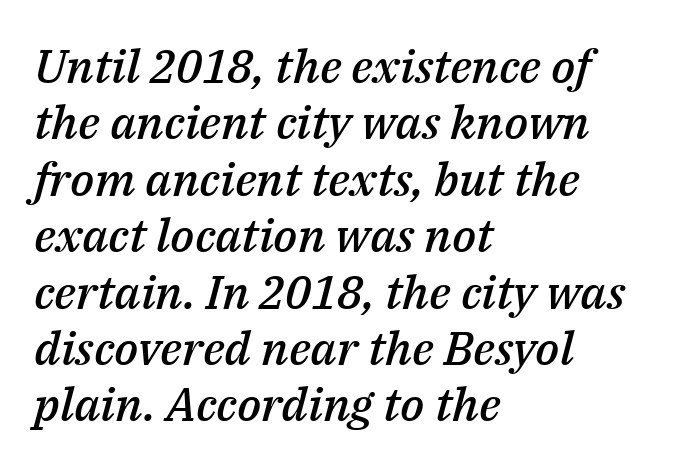
The image shows 47 px semibold type, italic (leaning right); set left-aligned, line spacing 1.2x, normal letter spacing, not underlined; medium stroke contrast and a medium x-height.
